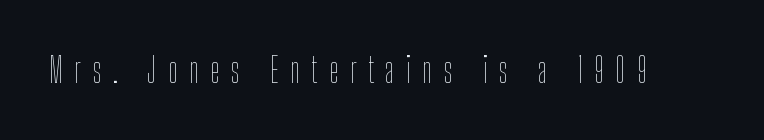
The image shows 34 px thin, condensed type, upright; set unusually wide letter spacing (+0.34 em), not underlined; low stroke contrast and a medium x-height.
